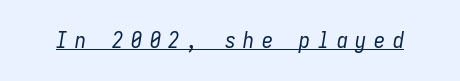
Q: Is the text bold? A: No.
Q: Is the text italic (slanted)? A: Yes, it leans right by about 9 degrees.
Q: Is the text underlined? A: Yes.
Q: Is the spacing between letters normal or unusually wide? A: Unusually wide.
